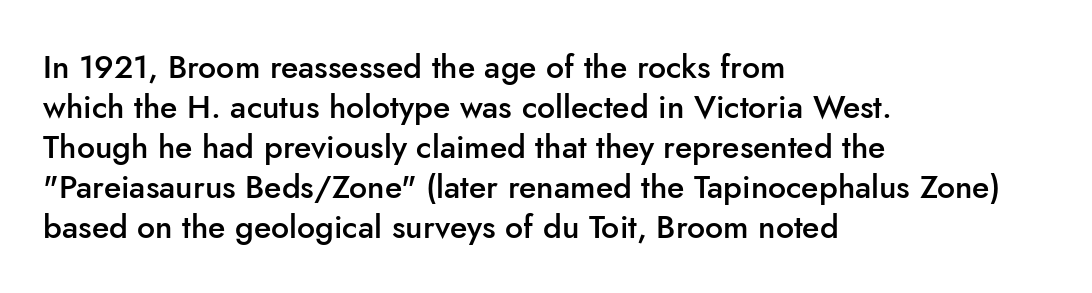
The image shows 32 px semibold sans-serif type, upright; set left-aligned, normal line spacing (1.25x), normal letter spacing, not underlined; low stroke contrast and a small x-height.
